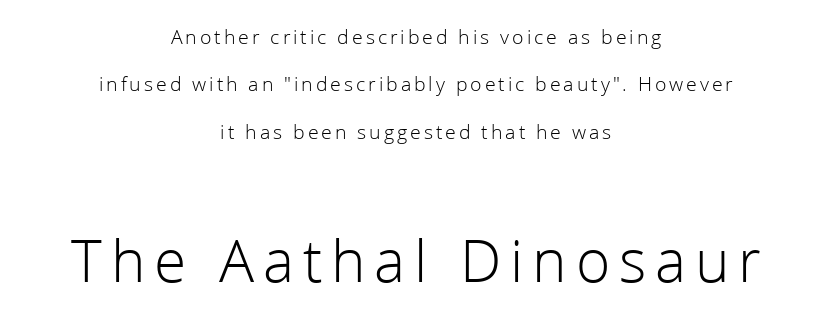
The image shows 63 px light sans-serif type, upright; set centered, loose line spacing (2.26x), not underlined; the second (bottom) block is 3.0x larger; low stroke contrast and a medium x-height.
